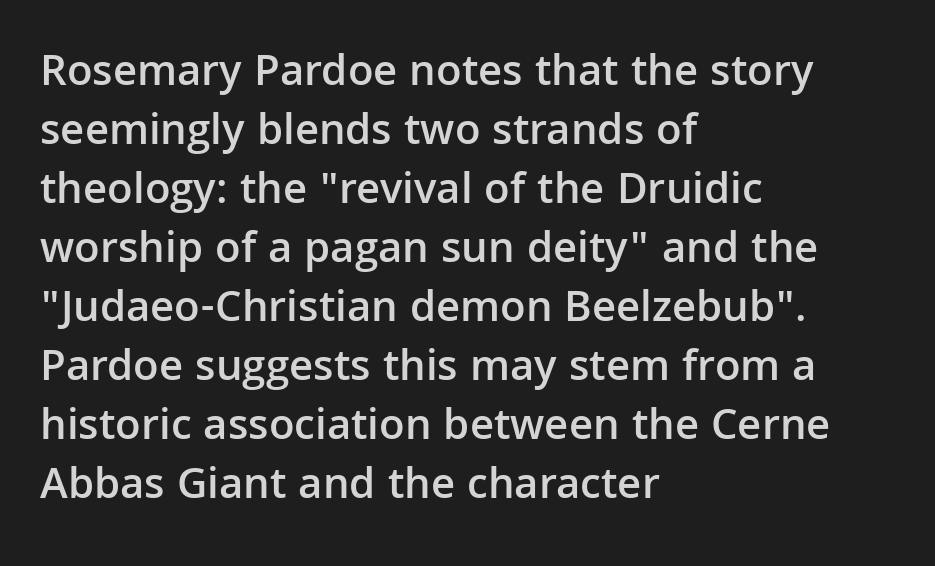
The image shows 45 px semibold sans-serif type, upright; set left-aligned, normal line spacing (1.31x), normal letter spacing, not underlined; low stroke contrast and a medium x-height.
